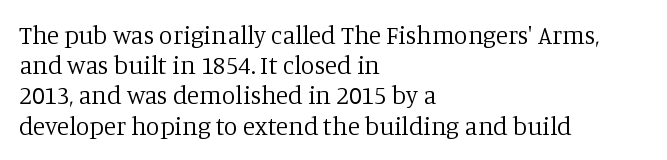
The image shows 25 px text type, upright; set left-aligned, line spacing 1.21x, normal letter spacing, not underlined.
